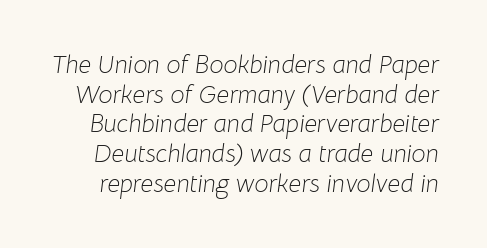
How are the letters spaced? Ordinarily, with no added tracking. The strokes carry an ordinary text weight at most. Characters are canted at an angle relative to the baseline's perpendicular. The gap between lines stays unmarked.
